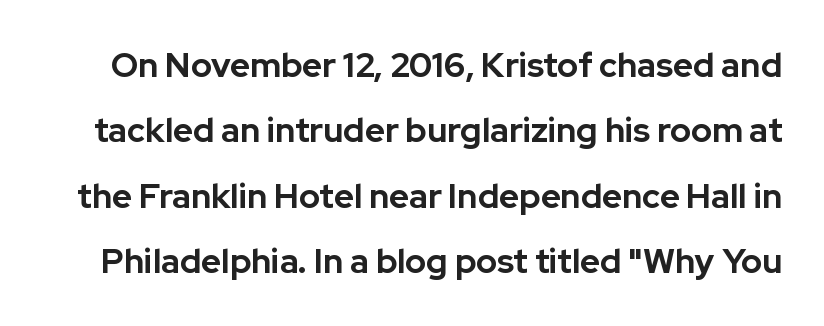
{"serif": "no", "italic": "no", "bold": "yes", "weight": "bold", "width": "normal", "stroke_contrast": "low", "x_height": "medium", "monospaced": "no", "underline": "no", "line_spacing": "loose", "line_spacing_ratio": 1.92, "letter_spacing": "normal", "letter_spacing_em": 0.0, "glyph_px": 34}
